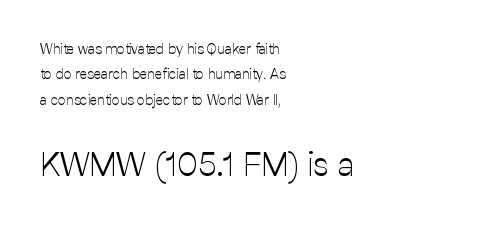
The image shows 33 px light sans-serif type, upright; set left-aligned, line spacing 1.82x, normal letter spacing, not underlined; the second (bottom) block is 2.36x larger; low stroke contrast and a medium x-height.
